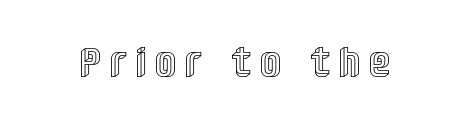
{"italic": "no", "width": "condensed", "x_height": "large", "monospaced": "no", "underline": "no", "letter_spacing": "wide", "letter_spacing_em": 0.28, "glyph_px": 42}
